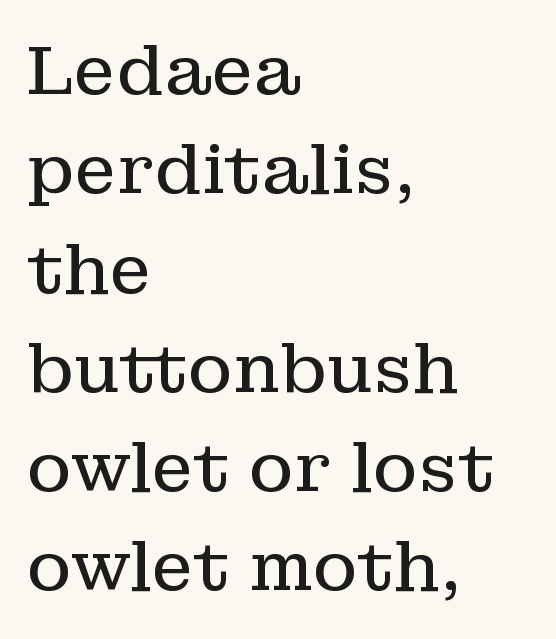
Q: Is the text bold? A: No.
Q: Is the text italic (slanted)? A: No, it is upright.
Q: Is the typeface a serif or a sans-serif typeface? A: Serif.
Q: Is the text underlined? A: No.
Q: How is the paragraph aligned? A: Left-aligned.
Q: Is the spacing between letters normal or unusually wide? A: Normal.
Q: Is the spacing between lines tight, normal or loose? A: Normal.
Q: Width (condensed, normal, or wide)? A: Normal.
Q: Stroke contrast? A: Low.
Q: x-height? A: Medium.
Q: Monospaced? A: No.
